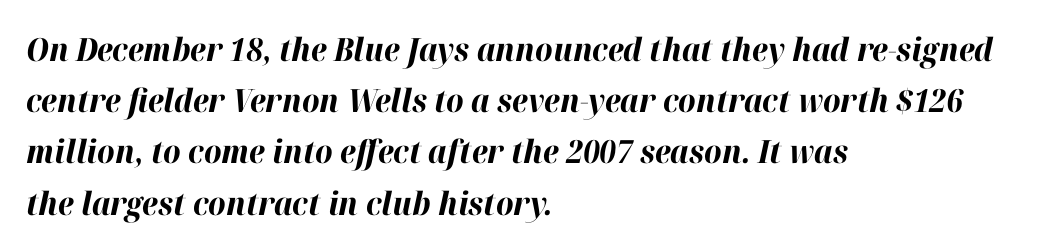
This is heavy type, rendered in bold. Each new line begins a customary step beneath the previous one. The words here are not underlined. Caption: multi-line text, flush left, ragged right. Looks like regular typesetting: each glyph gets only the width it needs. The passage shown leans; its letterforms are oblique.
